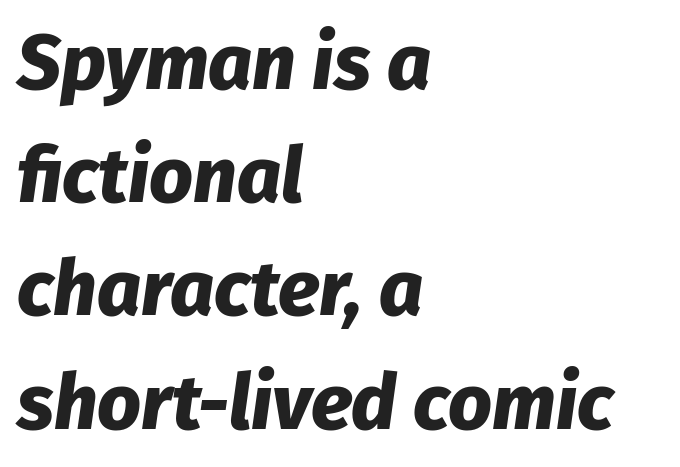
The sample has been set heavy, in full bold. Rows of type keep a routine distance in the vertical direction. You could not count columns in this text — the font is proportionally spaced. Rendered with sloped, italic letterforms. The words here are not underlined.
